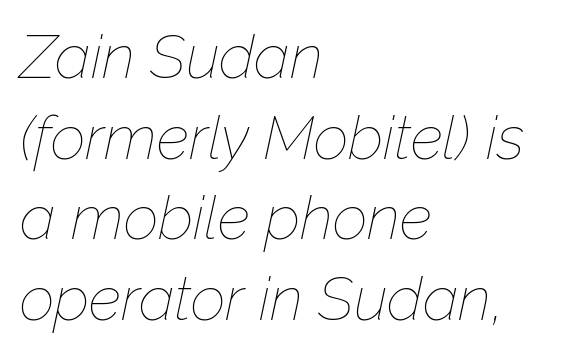
The image shows 61 px thin type, italic (leaning right); set left-aligned, normal line spacing (1.32x), normal letter spacing, not underlined; low stroke contrast and a medium x-height.
